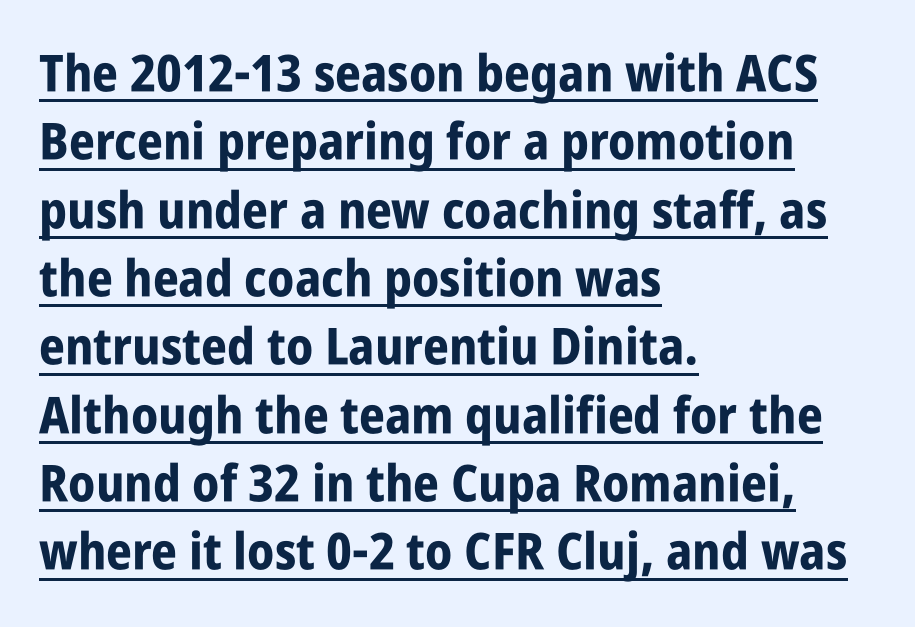
Q: Is the text bold? A: Yes.
Q: Is the text italic (slanted)? A: No, it is upright.
Q: Is the typeface a serif or a sans-serif typeface? A: Sans-serif.
Q: Is the text underlined? A: Yes.
Q: How is the paragraph aligned? A: Left-aligned.
Q: Is the spacing between letters normal or unusually wide? A: Normal.
Q: Is the spacing between lines tight, normal or loose? A: Normal.
Q: Width (condensed, normal, or wide)? A: Condensed.
Q: Stroke contrast? A: Low.
Q: x-height? A: Large.
Q: Monospaced? A: No.
